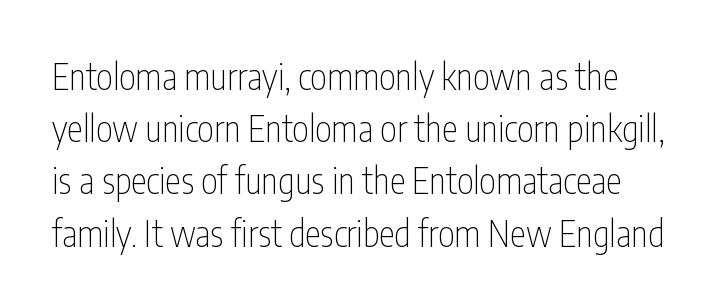
{"serif": "no", "italic": "no", "bold": "no", "weight": "thin", "width": "condensed", "stroke_contrast": "low", "x_height": "medium", "monospaced": "no", "underline": "no", "line_spacing": "normal", "line_spacing_ratio": 1.45, "letter_spacing": "normal", "letter_spacing_em": 0.0, "glyph_px": 36}
